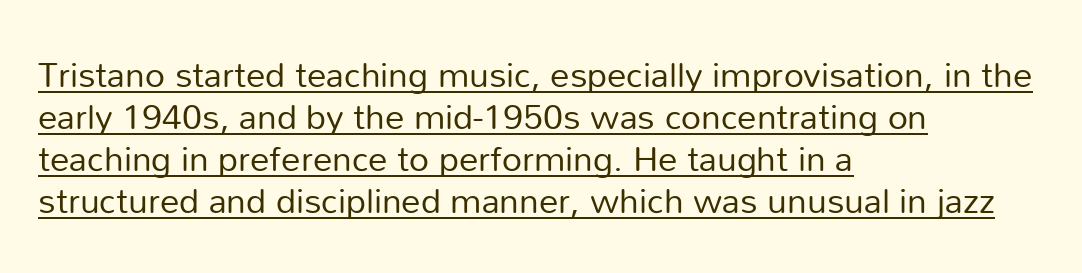
Q: Is the text bold? A: No.
Q: Is the text italic (slanted)? A: No, it is upright.
Q: Is the typeface a serif or a sans-serif typeface? A: Sans-serif.
Q: Is the text underlined? A: Yes.
Q: How is the paragraph aligned? A: Left-aligned.
Q: Is the spacing between letters normal or unusually wide? A: Normal.
Q: Width (condensed, normal, or wide)? A: Normal.
Q: Stroke contrast? A: Low.
Q: x-height? A: Medium.
Q: Monospaced? A: No.
